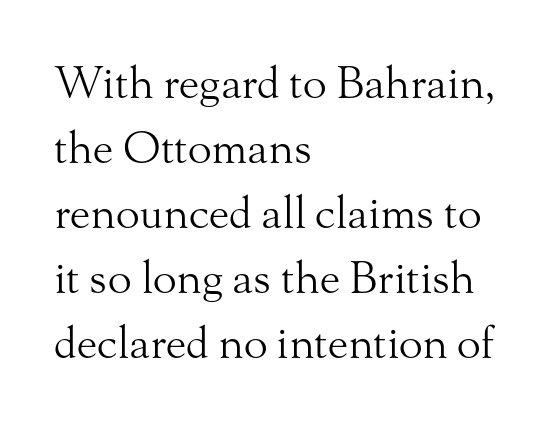
These lines sit exactly where default settings would place them. Characters follow at the spacing the type designer built in. Posture: straight, roman, zero tilt. Check where the strokes stop: tiny serifs finish them off. All the whitespace from short lines collects on the right. The zone under the glyphs is completely vacant.
